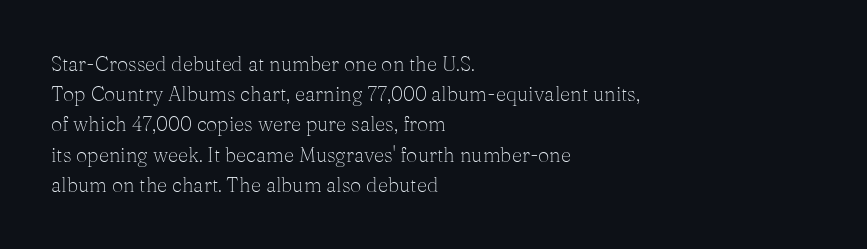
What stands out about the letter spacing? Nothing — it is the standard amount. The axis of the letterforms is exactly vertical. Check the space under the baseline: it is left empty. Evenly set lines give the paragraph a standard silhouette.
